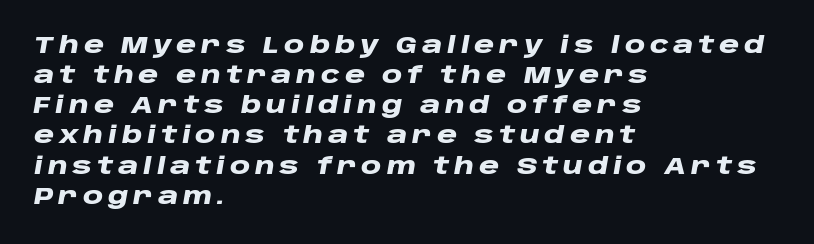
{"italic": "yes", "lean": "right", "slant_degrees": 10, "bold": "yes", "underline": "no", "align": "left", "line_spacing": "normal", "line_spacing_ratio": 1.31, "letter_spacing": "wide", "letter_spacing_em": 0.21, "glyph_px": 23}
